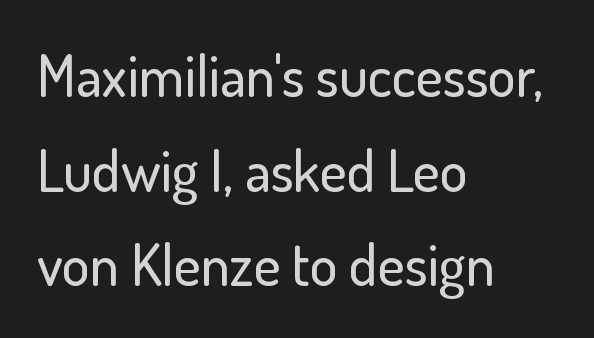
{"serif": "no", "italic": "no", "width": "normal", "stroke_contrast": "low", "x_height": "small", "monospaced": "no", "underline": "no", "align": "left", "line_spacing": "normal", "line_spacing_ratio": 1.63, "letter_spacing": "normal", "letter_spacing_em": 0.0, "glyph_px": 58}
